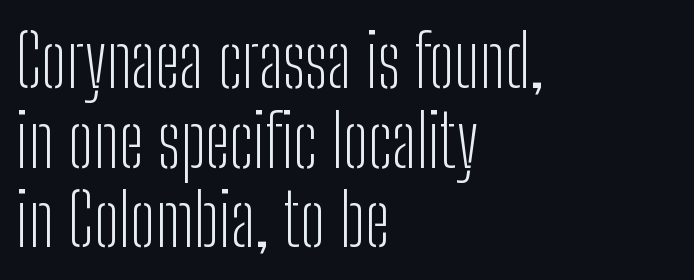
Q: Is the text bold? A: No.
Q: Is the text italic (slanted)? A: No, it is upright.
Q: Is the typeface a serif or a sans-serif typeface? A: Sans-serif.
Q: Is the text underlined? A: No.
Q: How is the paragraph aligned? A: Left-aligned.
Q: Is the spacing between letters normal or unusually wide? A: Normal.
Q: Is the spacing between lines tight, normal or loose? A: Tight.
Q: Width (condensed, normal, or wide)? A: Condensed.
Q: Stroke contrast? A: Low.
Q: x-height? A: Medium.
Q: Monospaced? A: No.
